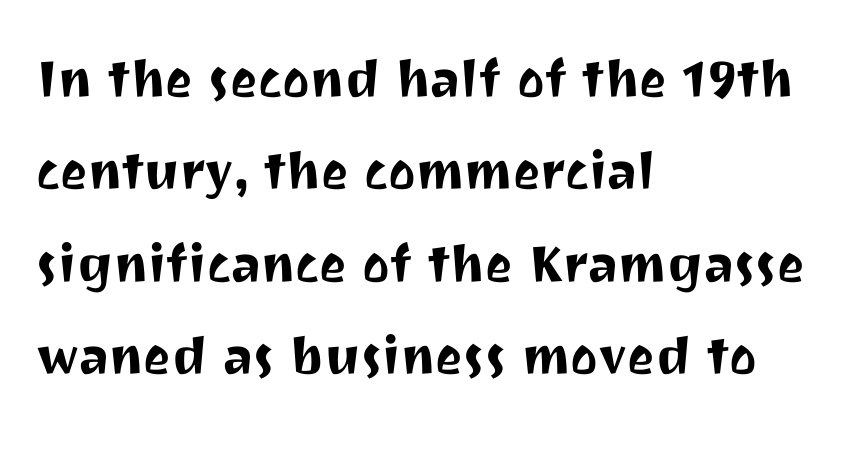
Q: Is the text italic (slanted)? A: No, it is upright.
Q: Is the typeface a serif or a sans-serif typeface? A: Sans-serif.
Q: Is the text underlined? A: No.
Q: How is the paragraph aligned? A: Left-aligned.
Q: Is the spacing between letters normal or unusually wide? A: Normal.
Q: Is the spacing between lines tight, normal or loose? A: Normal.
Q: Width (condensed, normal, or wide)? A: Normal.
Q: Stroke contrast? A: Medium.
Q: x-height? A: Medium.
Q: Monospaced? A: No.
